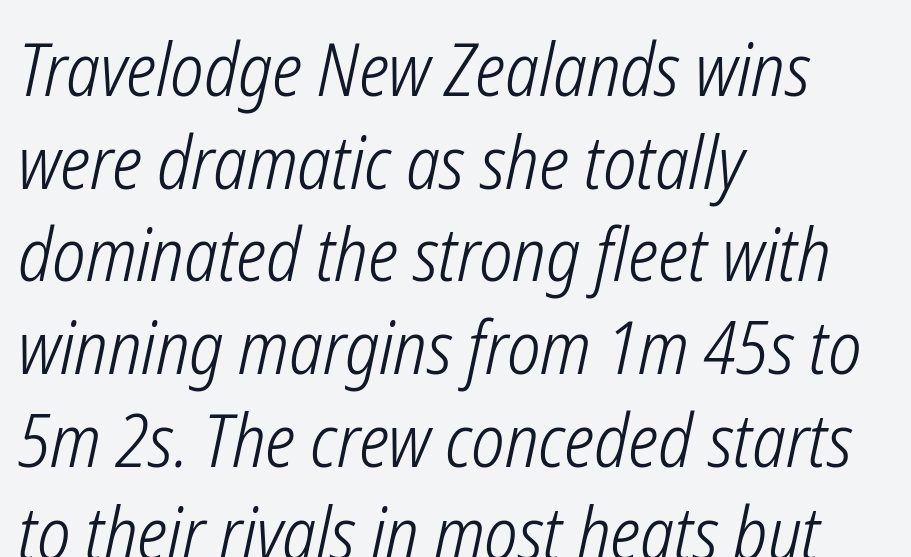
The passage shown is not bold in any degree. Slanted lettering throughout. Typeset ragged right — the left edge is the straight one. Rule under the text: the space is simply empty.
